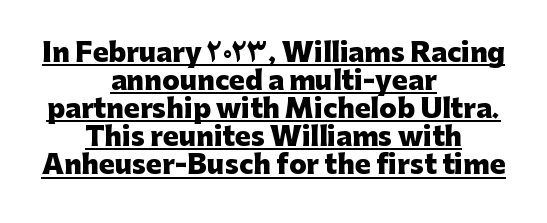
{"italic": "no", "bold": "yes", "underline": "yes", "align": "center", "line_spacing": "tight", "line_spacing_ratio": 1.08, "letter_spacing": "normal", "letter_spacing_em": 0.0, "glyph_px": 26}
